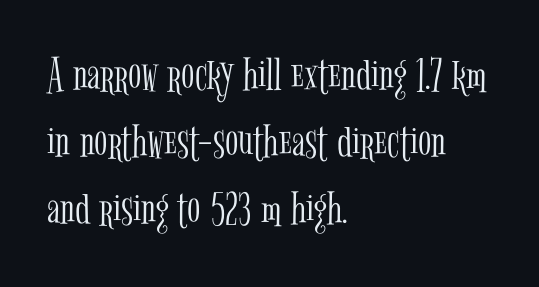
Proportional: the letters do not fall into vertical columns. In CSS terms this would be text-align: left. In terms of letterform style, serifs are clearly present. Look at the tracking — it's just the regular setting, nothing added. Notice how the stems are strictly vertical — no italics here. Letters rest on an invisible, unmarked baseline.
